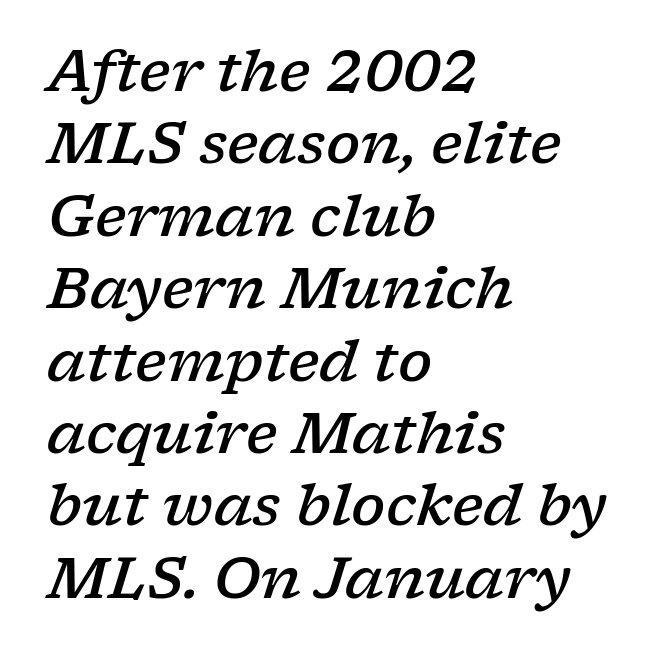
Q: Is the text bold? A: Semi-bold.
Q: Is the text italic (slanted)? A: Yes, it leans right by about 17 degrees.
Q: Is the typeface a serif or a sans-serif typeface? A: Serif.
Q: Is the text underlined? A: No.
Q: How is the paragraph aligned? A: Left-aligned.
Q: Is the spacing between letters normal or unusually wide? A: Normal.
Q: Is the spacing between lines tight, normal or loose? A: Normal.
Q: Width (condensed, normal, or wide)? A: Wide.
Q: Stroke contrast? A: Low.
Q: x-height? A: Medium.
Q: Monospaced? A: No.
